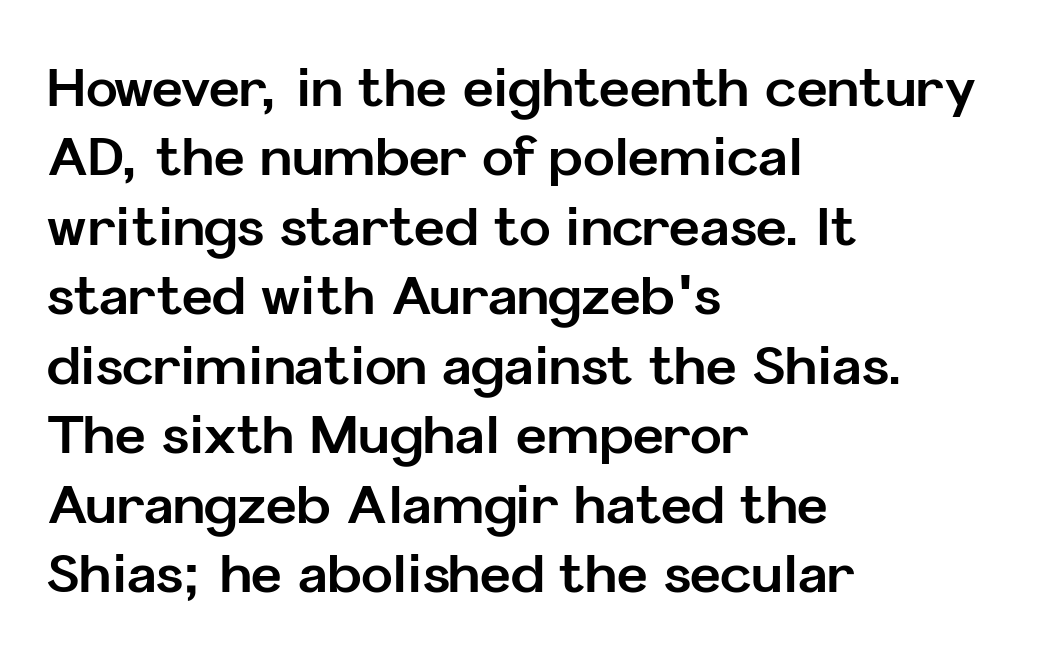
{"serif": "no", "italic": "no", "bold": "yes", "weight": "bold", "width": "normal", "stroke_contrast": "low", "x_height": "medium", "monospaced": "no", "underline": "no", "align": "left", "line_spacing": "normal", "line_spacing_ratio": 1.31, "letter_spacing": "normal", "letter_spacing_em": 0.0, "glyph_px": 53}
